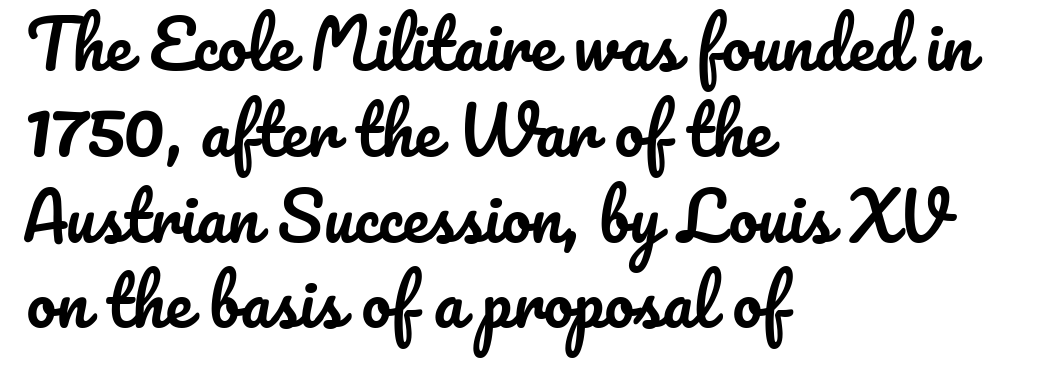
Students, note that the glyphs here touch the page at normal intervals. The lines in this sample share a left origin and differ only in where they stop. Do the characters align in a grid? No, the font is proportional. The lines sit at an ordinary, default distance from one another.
